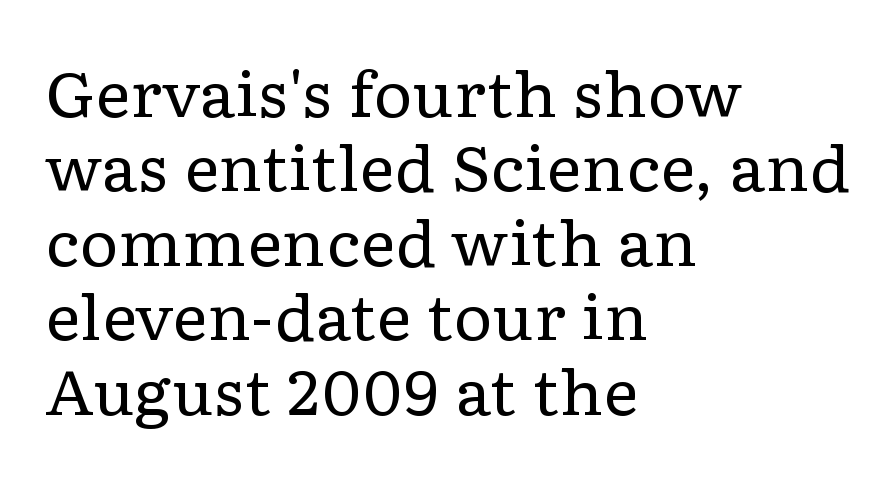
The gaps between neighbouring characters are ordinary and unremarkable. Varying glyph widths throughout — classic text-font behaviour. Italic? Not at all — the glyphs are vertical. The setting favours the left margin, as ordinary paragraphs usually do. The strokes carry an ordinary text weight at most.
